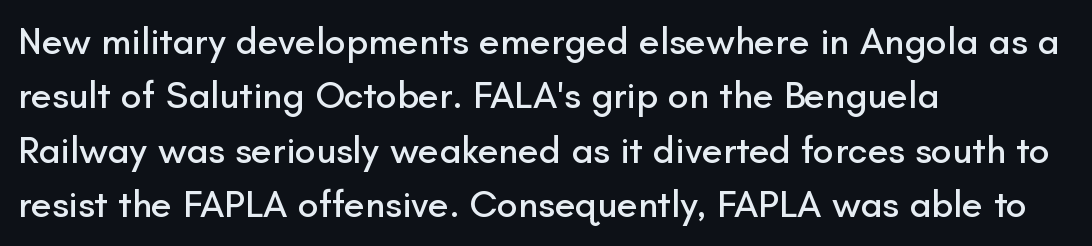
Q: Is the text italic (slanted)? A: No, it is upright.
Q: Is the typeface a serif or a sans-serif typeface? A: Sans-serif.
Q: Is the text underlined? A: No.
Q: How is the paragraph aligned? A: Left-aligned.
Q: Is the spacing between letters normal or unusually wide? A: Normal.
Q: Is the spacing between lines tight, normal or loose? A: Normal.
Q: Width (condensed, normal, or wide)? A: Normal.
Q: Stroke contrast? A: Low.
Q: x-height? A: Small.
Q: Monospaced? A: No.
